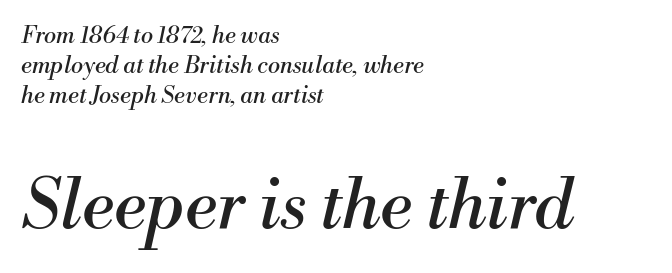
Notice how the passage keeps a crisp vertical edge on the left only. The font is comparable to plain body text, perhaps lighter. This rendering employs a face with finishing strokes, i.e., a serif. Leading: standard. Does the bottom block carry the larger type? Yes, it does. Tracking here is standard; glyphs follow each other at the usual distance.
